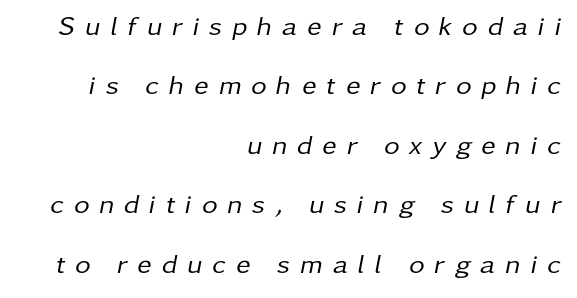
Weight: regular or lighter. Does extra space separate the letters? Yes, quite a lot of it. Unmarked baselines from the first word to the last. The specimen reads as italic at a glance. The compositor pushed each line to the right boundary. Airy leading.
